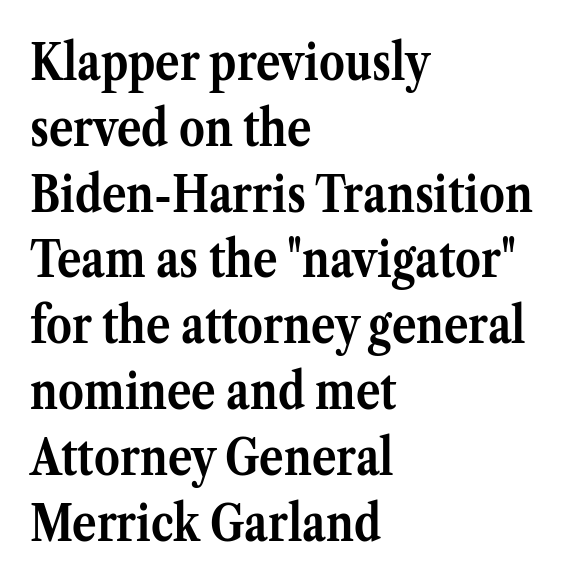
{"serif": "yes", "italic": "no", "bold": "yes", "weight": "semibold", "width": "normal", "stroke_contrast": "medium", "x_height": "medium", "monospaced": "no", "underline": "no", "align": "left", "line_spacing": "normal", "line_spacing_ratio": 1.29, "letter_spacing": "normal", "letter_spacing_em": 0.0, "glyph_px": 51}
